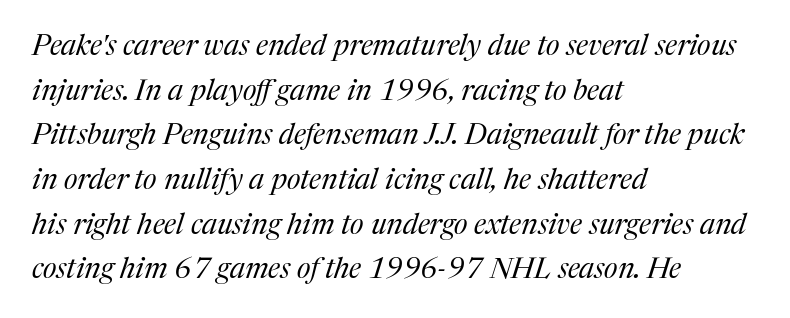
{"serif": "yes", "italic": "yes", "lean": "right", "slant_degrees": 17, "bold": "no", "weight": "regular", "width": "normal", "stroke_contrast": "medium", "x_height": "medium", "monospaced": "no", "underline": "no", "align": "left", "line_spacing": "normal", "line_spacing_ratio": 1.54, "letter_spacing": "normal", "letter_spacing_em": 0.0, "glyph_px": 29}
